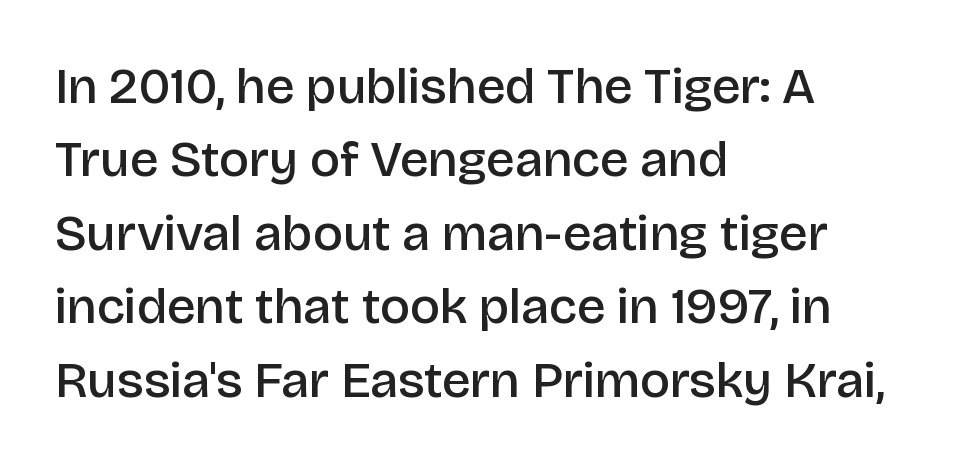
{"serif": "no", "italic": "no", "bold": "semi", "weight": "semibold", "width": "normal", "stroke_contrast": "low", "x_height": "large", "monospaced": "no", "underline": "no", "align": "left", "line_spacing": "normal", "line_spacing_ratio": 1.44, "letter_spacing": "normal", "letter_spacing_em": 0.0, "glyph_px": 51}
